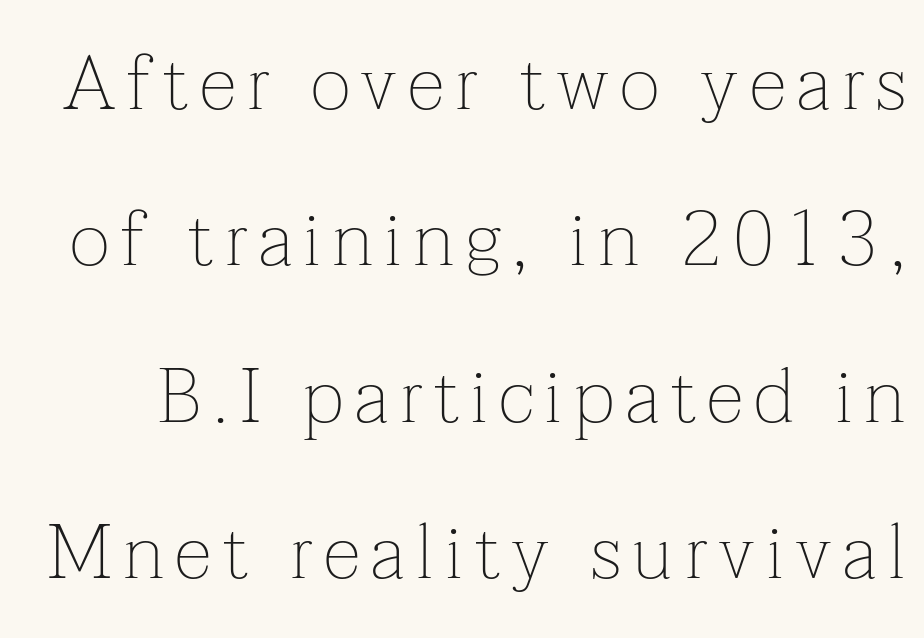
Q: Is the text bold? A: No.
Q: Is the text italic (slanted)? A: No, it is upright.
Q: Is the typeface a serif or a sans-serif typeface? A: Serif.
Q: Is the text underlined? A: No.
Q: Is the spacing between lines tight, normal or loose? A: Loose.
Q: Width (condensed, normal, or wide)? A: Normal.
Q: Stroke contrast? A: Low.
Q: x-height? A: Medium.
Q: Monospaced? A: No.
